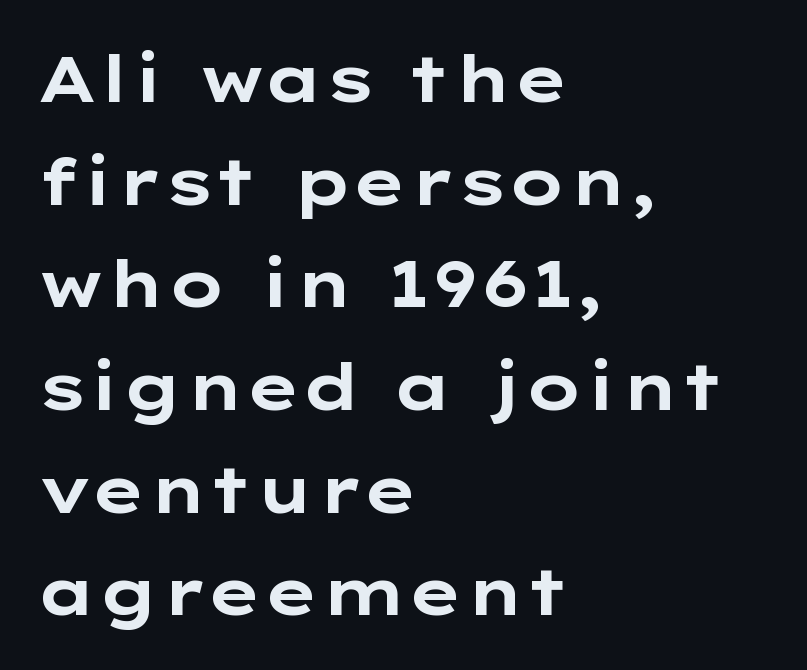
Q: Is the text bold? A: Yes.
Q: Is the text italic (slanted)? A: No, it is upright.
Q: Is the typeface a serif or a sans-serif typeface? A: Sans-serif.
Q: Is the text underlined? A: No.
Q: How is the paragraph aligned? A: Left-aligned.
Q: Is the spacing between letters normal or unusually wide? A: Normal.
Q: Is the spacing between lines tight, normal or loose? A: Normal.
Q: Width (condensed, normal, or wide)? A: Wide.
Q: Stroke contrast? A: Low.
Q: x-height? A: Medium.
Q: Monospaced? A: No.
